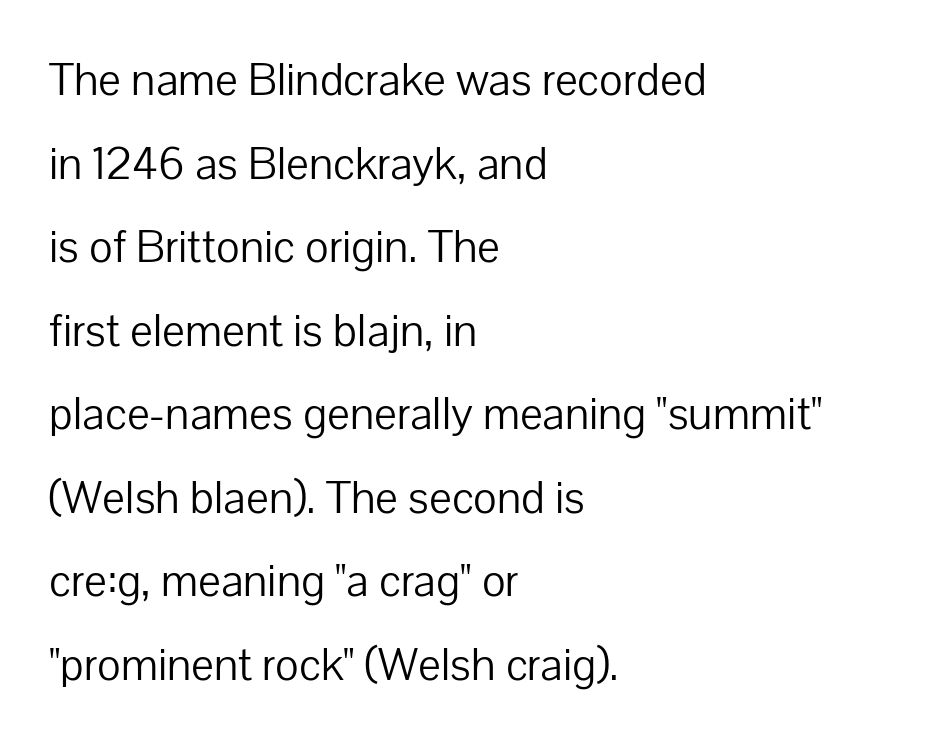
The rendering shows plain stroke endings on the letterforms — a sans-serif design. Varying glyph widths throughout — classic text-font behaviour. Characters follow at the spacing the type designer built in. All the whitespace from short lines collects on the right. No extra ink here — the face is not bold.
